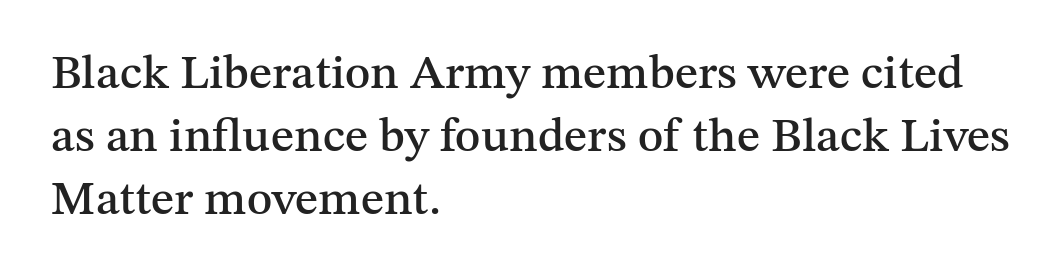
{"serif": "yes", "italic": "no", "width": "normal", "stroke_contrast": "medium", "x_height": "medium", "monospaced": "no", "underline": "no", "align": "left", "line_spacing": "normal", "line_spacing_ratio": 1.31, "letter_spacing": "normal", "letter_spacing_em": 0.0, "glyph_px": 48}
